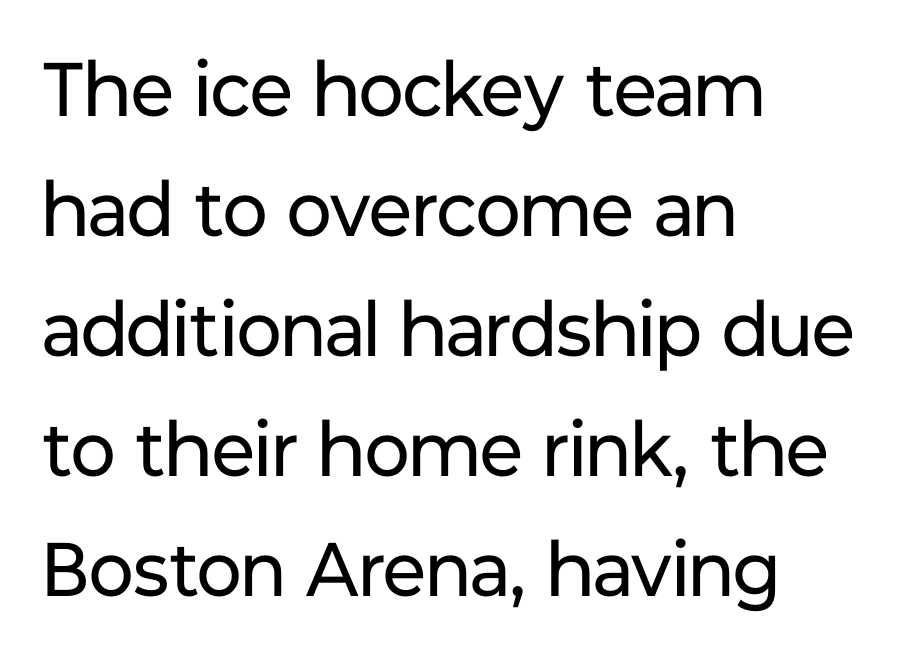
Proportional: the letters do not fall into vertical columns. A normal amount of white space separates one row of letters from the next. The line texture is even and compact thanks to regular tracking. The axis of the letterforms is exactly vertical. Caption: face not bold, strokes unweighted.
